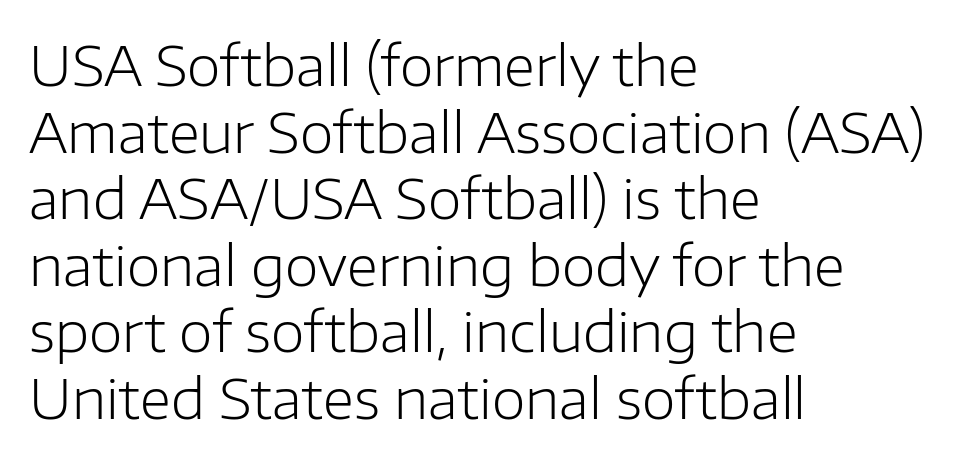
{"serif": "no", "italic": "no", "bold": "no", "weight": "light", "width": "normal", "stroke_contrast": "low", "x_height": "medium", "monospaced": "no", "underline": "no", "align": "left", "line_spacing_ratio": 1.21, "letter_spacing": "normal", "letter_spacing_em": 0.0, "glyph_px": 55}
